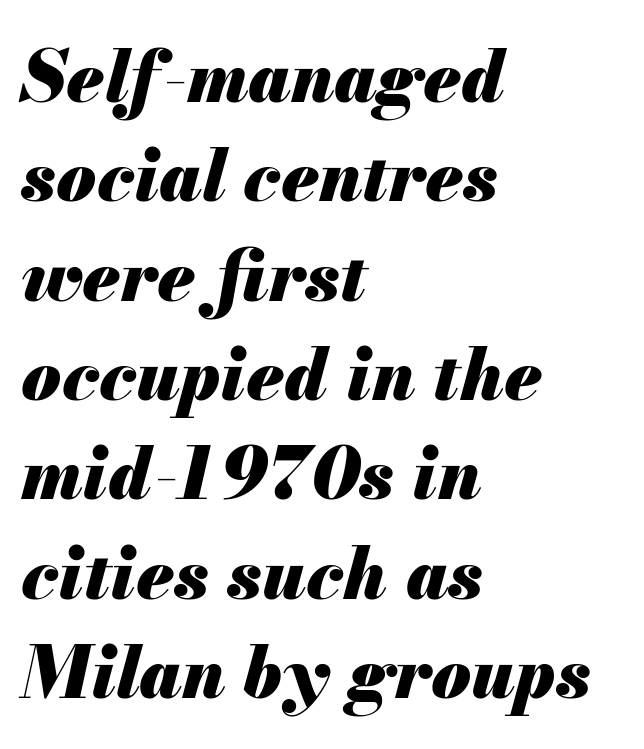
Q: Is the text bold? A: Yes.
Q: Is the text italic (slanted)? A: Yes, it leans right by about 13 degrees.
Q: Is the text underlined? A: No.
Q: How is the paragraph aligned? A: Left-aligned.
Q: Is the spacing between letters normal or unusually wide? A: Normal.
Q: Is the spacing between lines tight, normal or loose? A: Normal.
Q: Width (condensed, normal, or wide)? A: Normal.
Q: Stroke contrast? A: Medium.
Q: x-height? A: Small.
Q: Monospaced? A: No.
